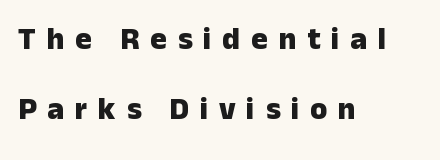
{"serif": "no", "italic": "no", "bold": "yes", "weight": "heavy", "width": "normal", "stroke_contrast": "low", "x_height": "medium", "monospaced": "no", "underline": "no", "align": "left", "line_spacing": "loose", "line_spacing_ratio": 2.27, "letter_spacing": "wide", "letter_spacing_em": 0.35, "glyph_px": 31}
